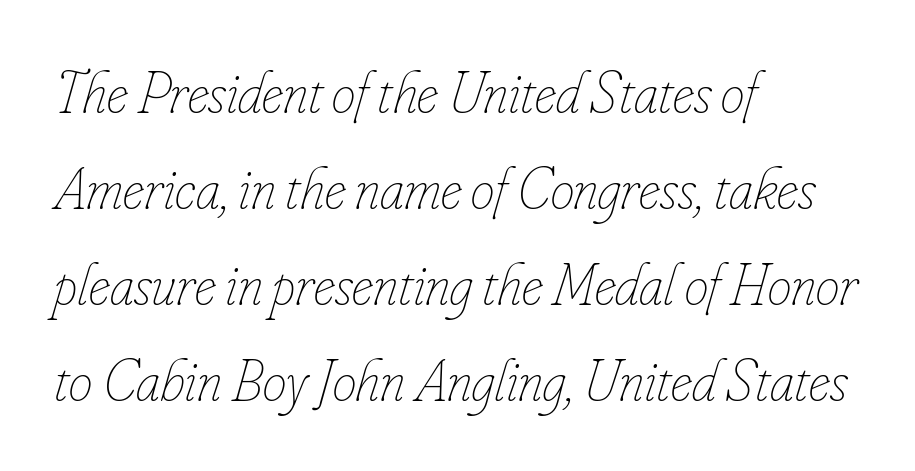
Think standard paragraph weight, or any step lighter than that. Looking at the ascenders, they clearly lean. A typesetter would call this proportional, since set widths differ per character. Tracking here is standard; glyphs follow each other at the usual distance. One-word summary of the alignment: left. In terms of leading, this rendering sits right in the middle.
